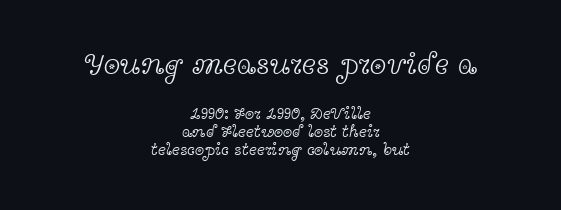
The image shows 30 px light, wide serif type, upright; set centered, tight line spacing (1.07x), normal letter spacing, not underlined; the first (top) block is 1.76x larger; a medium x-height.
